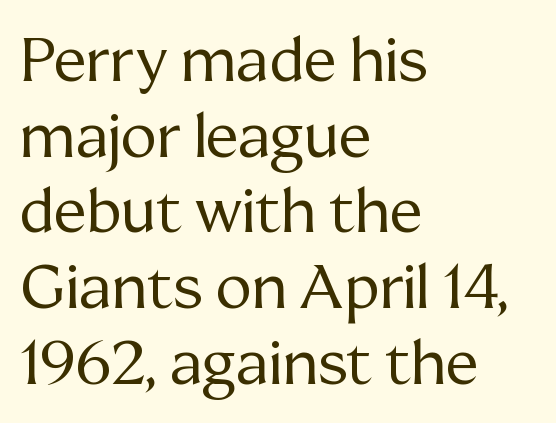
Letterform terminals end in serifs throughout the passage. Tracking value appears to be zero — textbook default spacing. Character widths vary here, with narrow letters taking less room than wide ones. Each stroke keeps to a modest, everyday thickness or less. The lettering stays uniformly vertical, giving the passage a roman look. The ragged edge is on the right, which tells us the setting is flush left.
